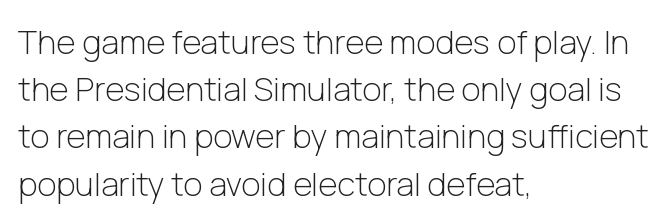
The image shows 33 px light sans-serif type, upright; set left-aligned, normal line spacing (1.43x), normal letter spacing, not underlined; low stroke contrast and a medium x-height.
